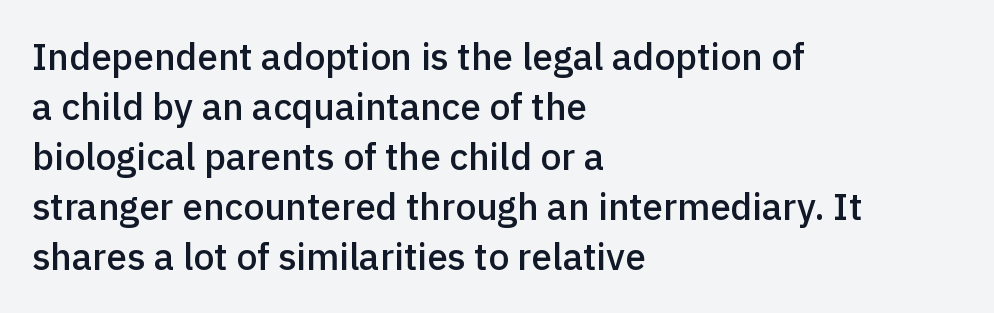
Q: Is the text bold? A: Semi-bold.
Q: Is the text italic (slanted)? A: No, it is upright.
Q: Is the typeface a serif or a sans-serif typeface? A: Sans-serif.
Q: Is the text underlined? A: No.
Q: How is the paragraph aligned? A: Left-aligned.
Q: Is the spacing between letters normal or unusually wide? A: Normal.
Q: Is the spacing between lines tight, normal or loose? A: Normal.
Q: Width (condensed, normal, or wide)? A: Normal.
Q: x-height? A: Medium.
Q: Monospaced? A: No.
